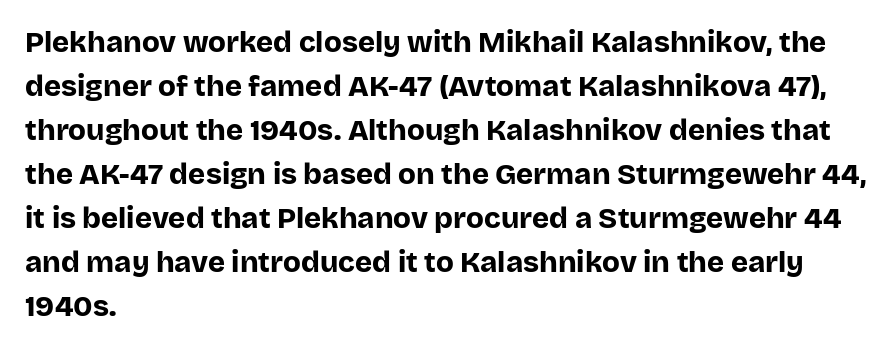
Q: Is the text bold? A: Yes.
Q: Is the text italic (slanted)? A: No, it is upright.
Q: Is the typeface a serif or a sans-serif typeface? A: Sans-serif.
Q: Is the text underlined? A: No.
Q: How is the paragraph aligned? A: Left-aligned.
Q: Is the spacing between letters normal or unusually wide? A: Normal.
Q: Is the spacing between lines tight, normal or loose? A: Normal.
Q: Width (condensed, normal, or wide)? A: Normal.
Q: Stroke contrast? A: Low.
Q: x-height? A: Large.
Q: Monospaced? A: No.
